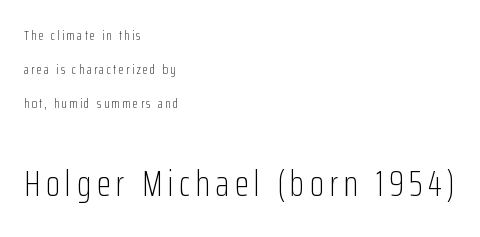
The face used here appears at its bigger size in the lower chunk. Compared with a centered layout, this one pins lines to the left instead. Rows of type keep a wide berth in the vertical direction. Looks like regular typesetting: each glyph gets only the width it needs. The typeface has the unassuming heft of standard copy or less.
